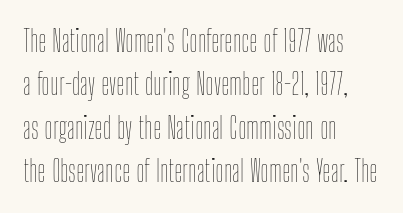
{"italic": "no", "bold": "no", "weight": "thin", "width": "condensed", "stroke_contrast": "low", "x_height": "medium", "monospaced": "no", "underline": "no", "align": "left", "line_spacing": "normal", "line_spacing_ratio": 1.5, "letter_spacing": "normal", "letter_spacing_em": 0.0, "glyph_px": 29}
